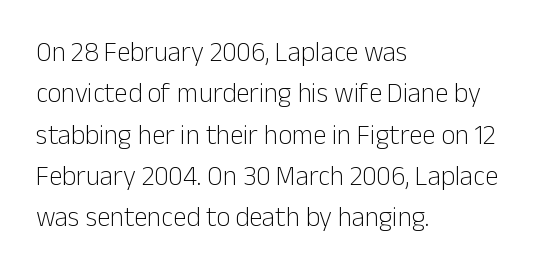
{"italic": "no", "bold": "no", "underline": "no", "align": "left", "line_spacing": "normal", "line_spacing_ratio": 1.53, "letter_spacing": "normal", "letter_spacing_em": 0.0, "glyph_px": 27}
